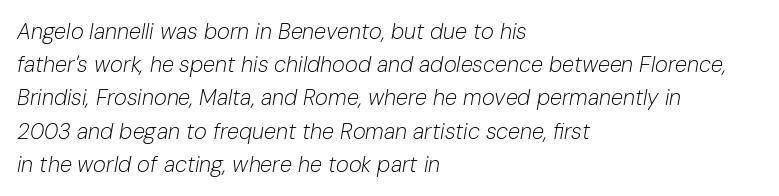
Q: Is the text bold? A: No.
Q: Is the text italic (slanted)? A: Yes, it leans right by about 10 degrees.
Q: Is the text underlined? A: No.
Q: How is the paragraph aligned? A: Left-aligned.
Q: Is the spacing between letters normal or unusually wide? A: Normal.
Q: Is the spacing between lines tight, normal or loose? A: Normal.
